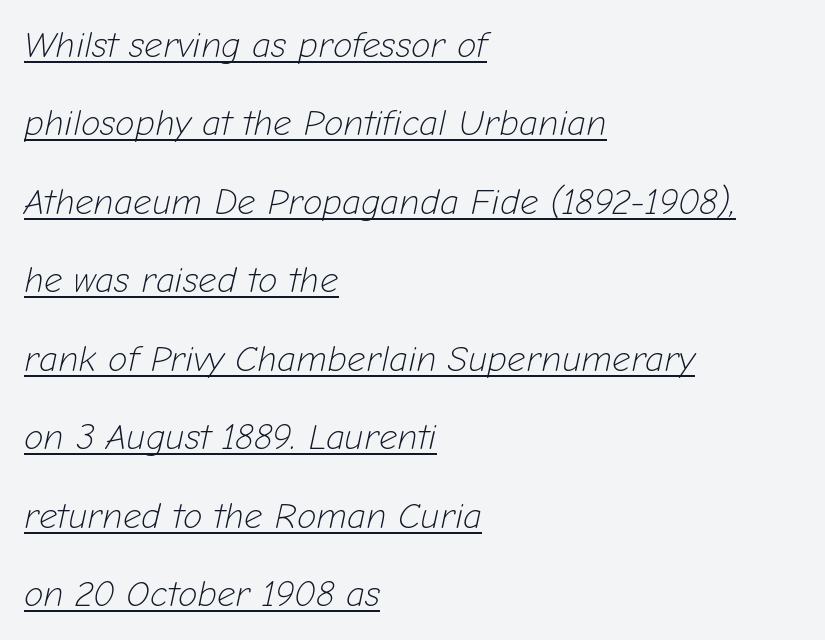
{"italic": "yes", "lean": "right", "slant_degrees": 12, "bold": "no", "weight": "light", "width": "normal", "stroke_contrast": "low", "x_height": "medium", "monospaced": "no", "underline": "yes", "align": "left", "line_spacing": "loose", "line_spacing_ratio": 2.18, "letter_spacing": "normal", "letter_spacing_em": 0.0, "glyph_px": 36}
